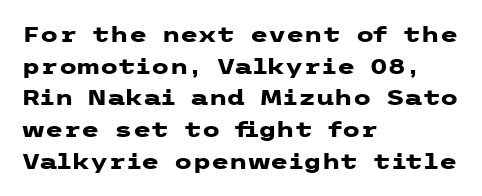
This is roman type, the default non-slanted kind. Observe the ordinary spacing: letters are neighbours, not strangers. The space between consecutive lines is moderate. Leftover space on each line is placed entirely after the last word. The string is rendered with underlining switched off. What weight is shown? A full bold with thick strokes.
